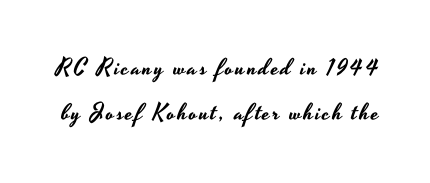
Line spacing here is loose. Decoration check: the copy has no underline.
